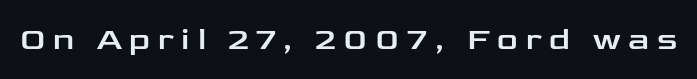
The image shows 32 px wide sans-serif type, upright; set unusually wide letter spacing (+0.24 em), not underlined; low stroke contrast and a medium x-height.
